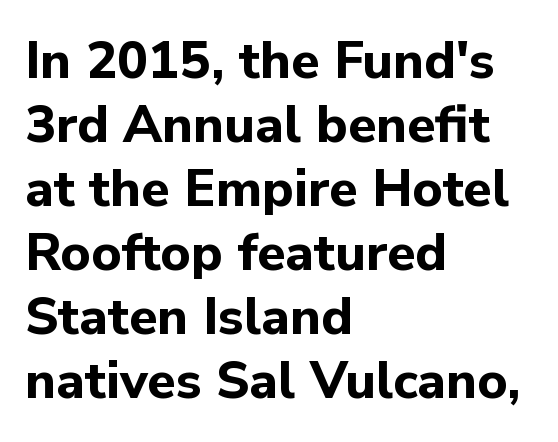
The image shows 52 px bold sans-serif type, upright; set left-aligned, line spacing 1.23x, normal letter spacing, not underlined; low stroke contrast and a medium x-height.
